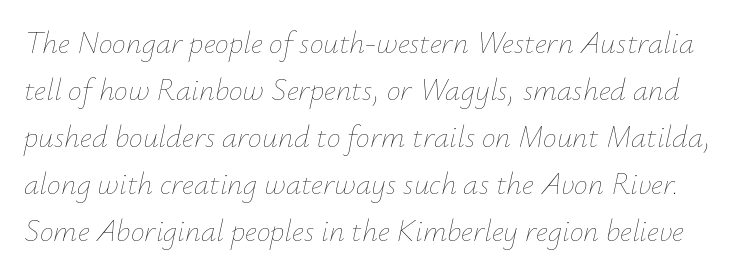
Q: Is the text bold? A: No.
Q: Is the text italic (slanted)? A: Yes, it leans right by about 12 degrees.
Q: Is the text underlined? A: No.
Q: Is the spacing between letters normal or unusually wide? A: Normal.
Q: Is the spacing between lines tight, normal or loose? A: Normal.
Q: Width (condensed, normal, or wide)? A: Normal.
Q: Stroke contrast? A: Low.
Q: x-height? A: Small.
Q: Monospaced? A: No.
